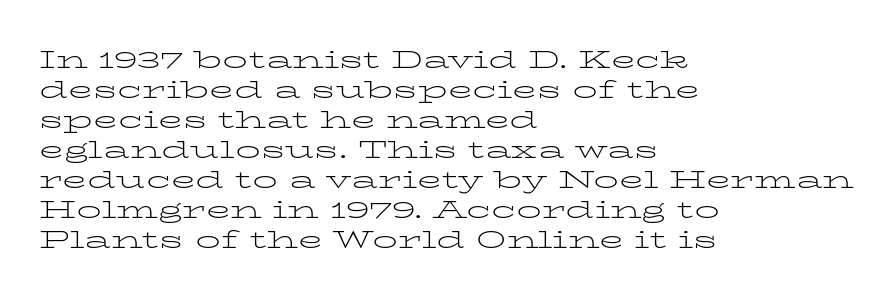
Stem width sits at or under what a default text font uses. Rendered with straight, roman letterforms. In CSS terms this would be text-align: left. Is the letter spacing exaggerated? No — it looks like the ordinary default.
